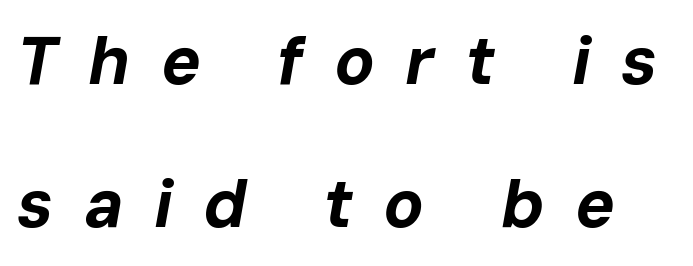
{"italic": "yes", "lean": "right", "slant_degrees": 10, "bold": "yes", "weight": "bold", "width": "normal", "stroke_contrast": "low", "x_height": "medium", "monospaced": "no", "underline": "no", "line_spacing": "loose", "line_spacing_ratio": 2.14, "letter_spacing": "wide", "letter_spacing_em": 0.45, "glyph_px": 67}
